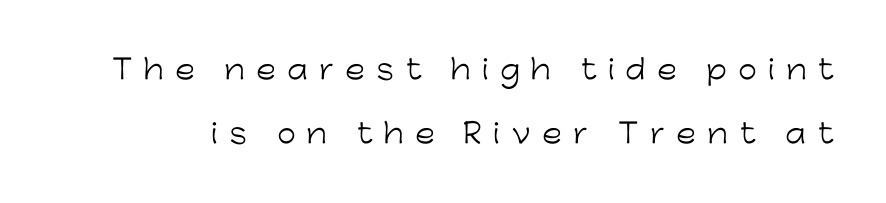
{"italic": "no", "bold": "no", "underline": "no", "line_spacing": "loose", "line_spacing_ratio": 2.38, "letter_spacing": "wide", "letter_spacing_em": 0.42, "glyph_px": 27}
